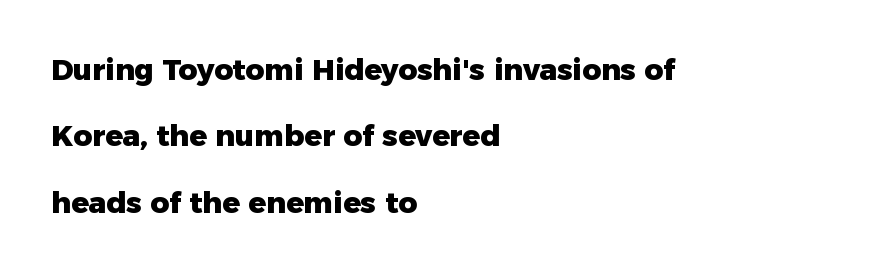
The horizontal fit of the characters is conventional and even. How heavy is the stroke? Heavy — this is a bold. Ascenders rise straight up at ninety degrees. Reading down the column, the eye jumps a long way to each next line. Only glyphs here, with clear space below each row. Observe the absence of serifs on each vertical stroke in this sample.
